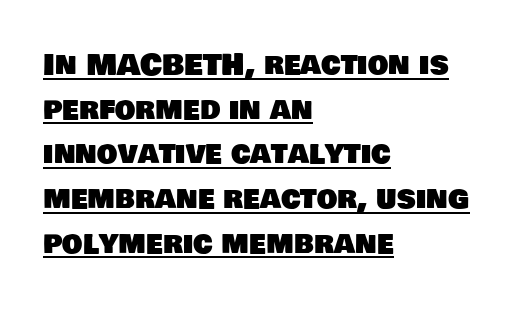
The image shows 29 px sans-serif type; set left-aligned, normal line spacing (1.54x), normal letter spacing, underlined; low stroke contrast and a large x-height.
